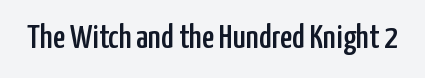
The image shows 34 px condensed sans-serif type, upright; set normal letter spacing, not underlined; low stroke contrast and a medium x-height.
